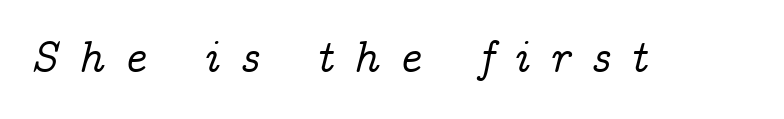
{"serif": "yes", "italic": "yes", "lean": "right", "slant_degrees": 14, "width": "normal", "stroke_contrast": "low", "x_height": "medium", "monospaced": "no", "underline": "no", "letter_spacing": "wide", "letter_spacing_em": 0.46, "glyph_px": 45}
